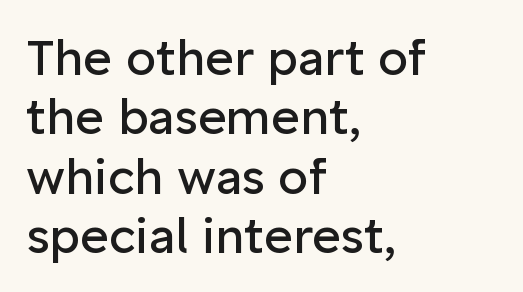
The image shows 49 px regular-weight sans-serif type, upright; set left-aligned, line spacing 1.21x, normal letter spacing, not underlined; low stroke contrast and a medium x-height.
